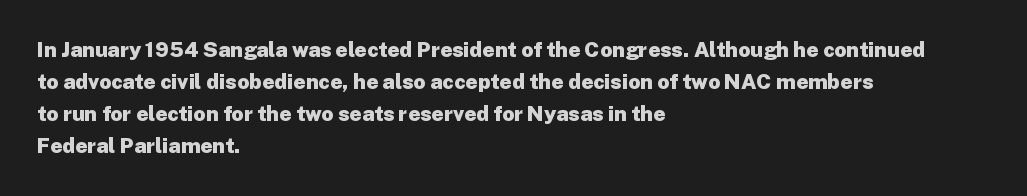
The image shows 21 px bold type, upright; set left-aligned, normal line spacing (1.53x), normal letter spacing, not underlined.
